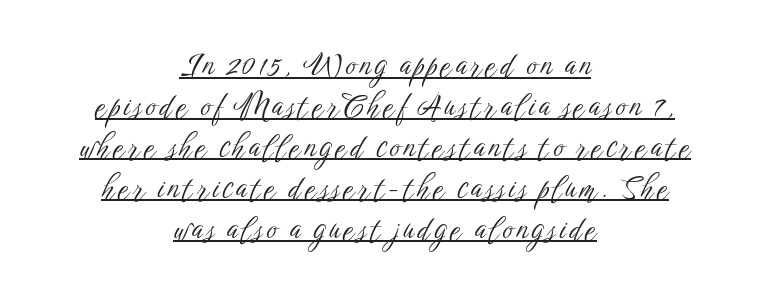
Q: Is the text bold? A: No.
Q: Is the text italic (slanted)? A: Yes.
Q: Is the typeface a serif or a sans-serif typeface? A: Sans-serif.
Q: Is the text underlined? A: Yes.
Q: How is the paragraph aligned? A: Centered.
Q: Is the spacing between lines tight, normal or loose? A: Normal.
Q: Width (condensed, normal, or wide)? A: Condensed.
Q: Stroke contrast? A: Low.
Q: x-height? A: Medium.
Q: Monospaced? A: No.
